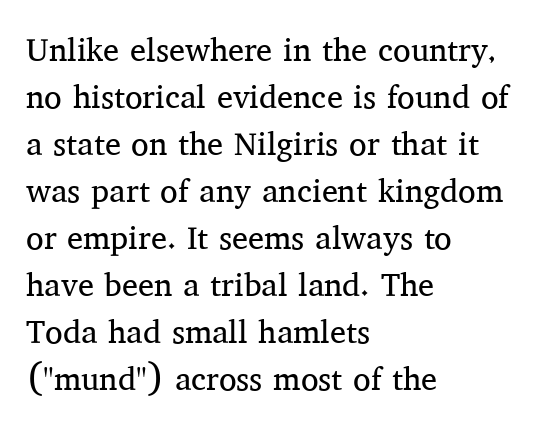
The image shows 32 px regular-weight serif type, upright; set left-aligned, normal line spacing (1.47x), normal letter spacing, not underlined; medium stroke contrast and a medium x-height.
